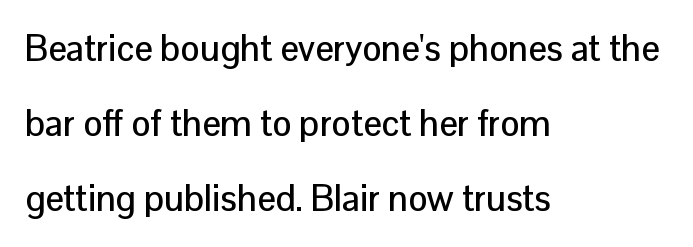
{"serif": "no", "italic": "no", "width": "normal", "stroke_contrast": "low", "x_height": "medium", "monospaced": "no", "underline": "no", "align": "left", "line_spacing": "loose", "line_spacing_ratio": 2.08, "letter_spacing": "normal", "letter_spacing_em": 0.0, "glyph_px": 36}
